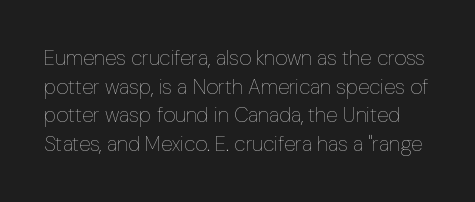
The image shows 21 px text type, upright; set normal line spacing (1.36x), normal letter spacing, not underlined.
